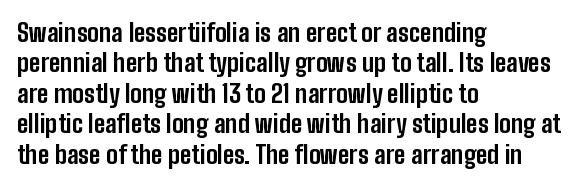
{"italic": "no", "bold": "yes", "underline": "no", "align": "left", "line_spacing_ratio": 1.22, "letter_spacing": "normal", "letter_spacing_em": 0.0, "glyph_px": 25}
